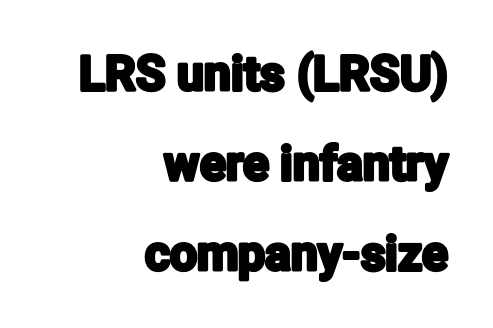
Q: Is the text italic (slanted)? A: No, it is upright.
Q: Is the typeface a serif or a sans-serif typeface? A: Sans-serif.
Q: Is the text underlined? A: No.
Q: How is the paragraph aligned? A: Right-aligned.
Q: Is the spacing between letters normal or unusually wide? A: Normal.
Q: Width (condensed, normal, or wide)? A: Condensed.
Q: Stroke contrast? A: Low.
Q: x-height? A: Medium.
Q: Monospaced? A: No.
